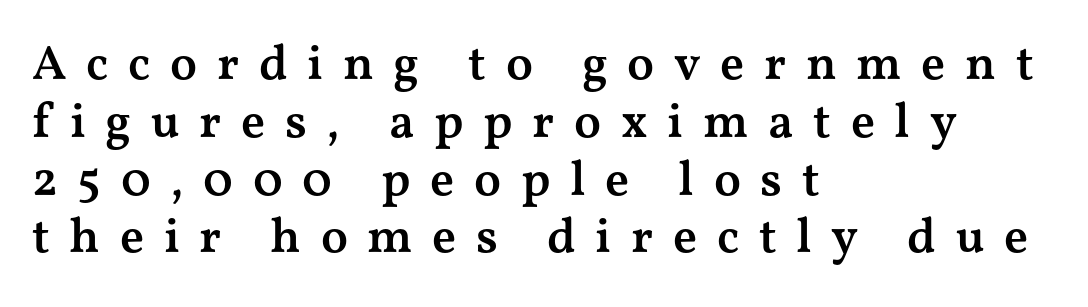
The image shows 49 px semibold, wide serif type, upright; set left-aligned, line spacing 1.18x, unusually wide letter spacing (+0.4 em), not underlined; medium stroke contrast and a medium x-height.
